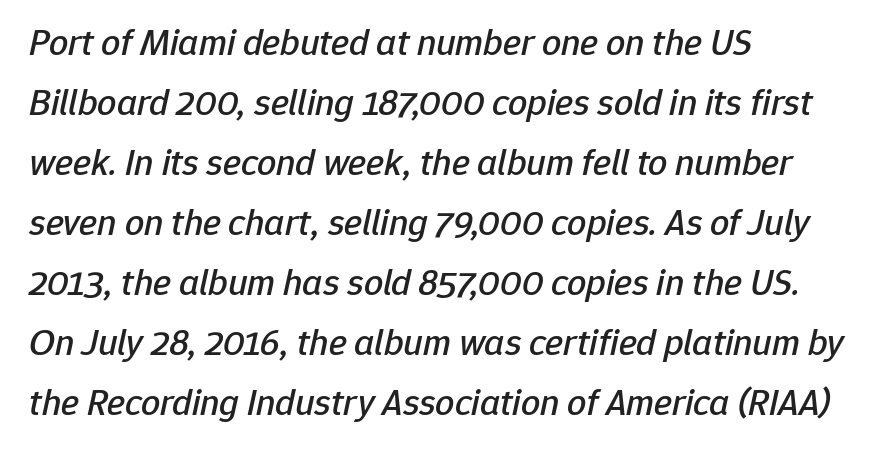
{"italic": "yes", "lean": "right", "slant_degrees": 12, "width": "normal", "stroke_contrast": "low", "x_height": "medium", "monospaced": "no", "underline": "no", "align": "left", "line_spacing": "normal", "line_spacing_ratio": 1.58, "letter_spacing": "normal", "letter_spacing_em": 0.0, "glyph_px": 38}
